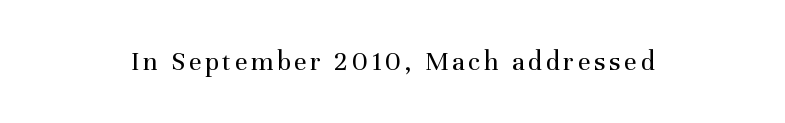
Q: Is the text bold? A: No.
Q: Is the text italic (slanted)? A: No, it is upright.
Q: Is the typeface a serif or a sans-serif typeface? A: Serif.
Q: Is the text underlined? A: No.
Q: Width (condensed, normal, or wide)? A: Normal.
Q: Stroke contrast? A: Medium.
Q: x-height? A: Medium.
Q: Monospaced? A: No.
